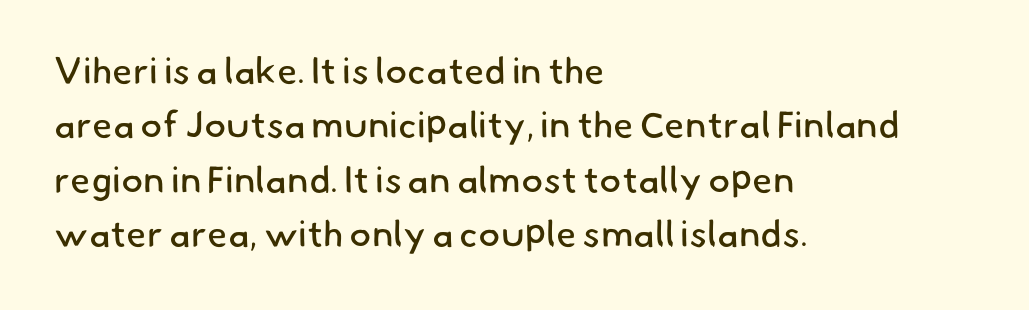
Q: Is the text bold? A: No.
Q: Is the typeface a serif or a sans-serif typeface? A: Sans-serif.
Q: Is the text underlined? A: No.
Q: How is the paragraph aligned? A: Left-aligned.
Q: Is the spacing between letters normal or unusually wide? A: Normal.
Q: Is the spacing between lines tight, normal or loose? A: Normal.
Q: Width (condensed, normal, or wide)? A: Normal.
Q: Stroke contrast? A: Low.
Q: x-height? A: Small.
Q: Monospaced? A: No.
